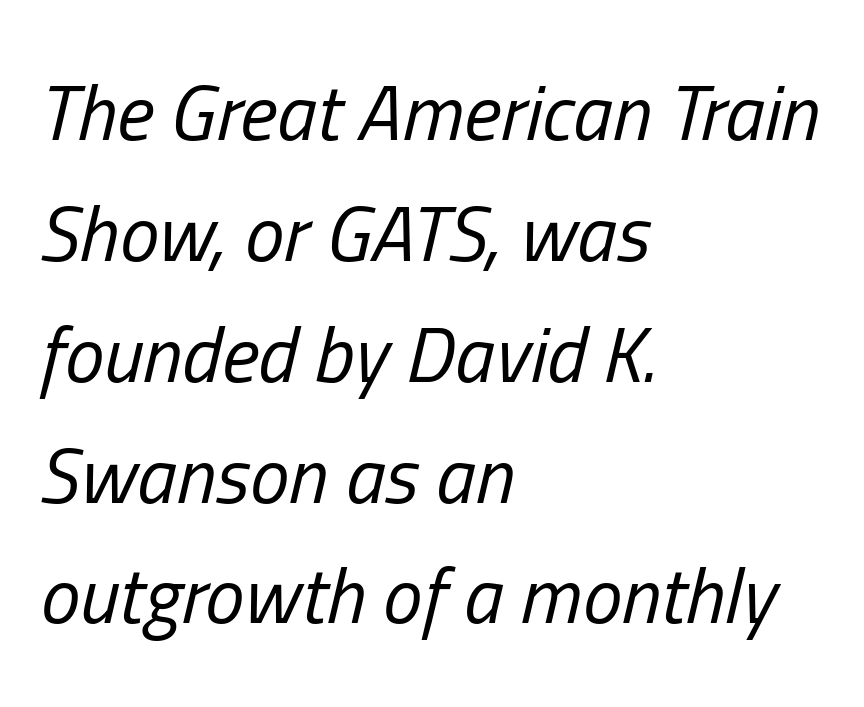
The image shows 79 px regular-weight, condensed type, italic (leaning right); set left-aligned, normal line spacing (1.53x), normal letter spacing, not underlined; low stroke contrast and a medium x-height.
